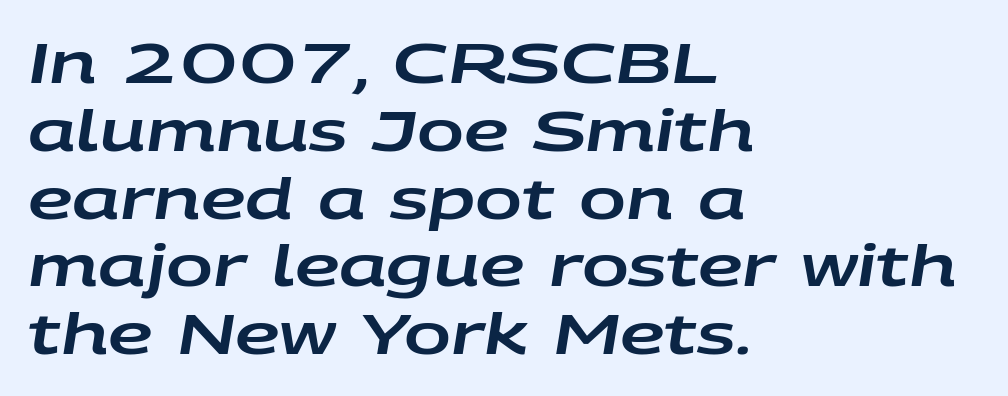
The image shows 56 px wide type, italic (leaning right); set left-aligned, line spacing 1.21x, normal letter spacing, not underlined; low stroke contrast and a large x-height.
